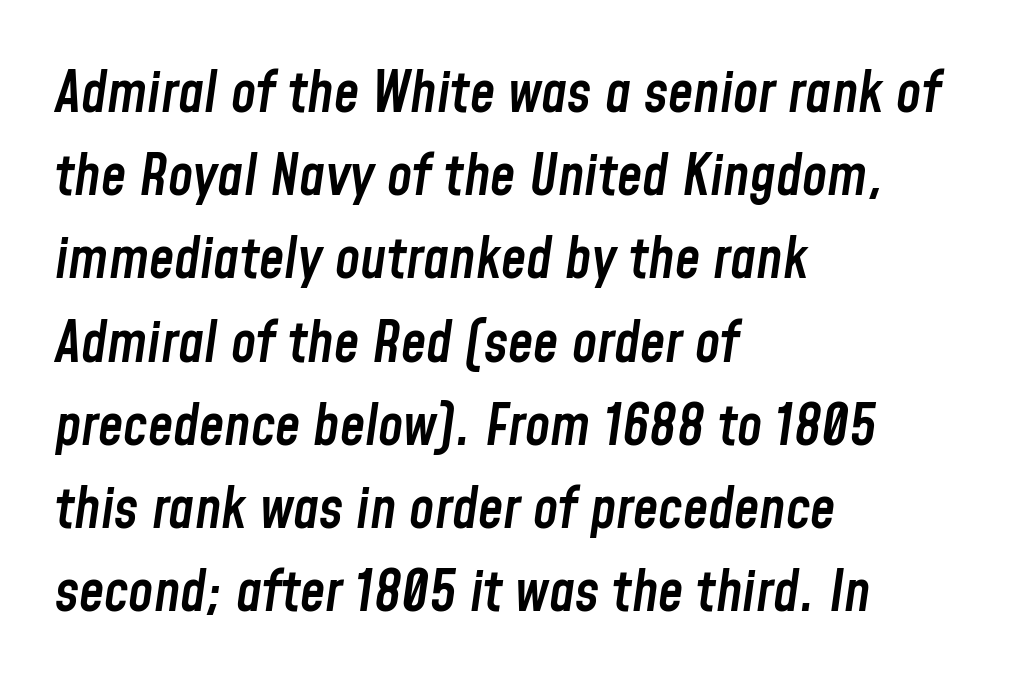
{"italic": "yes", "lean": "right", "slant_degrees": 8, "bold": "semi", "weight": "semibold", "width": "condensed", "stroke_contrast": "low", "x_height": "medium", "monospaced": "no", "underline": "no", "align": "left", "line_spacing": "normal", "line_spacing_ratio": 1.46, "letter_spacing": "normal", "letter_spacing_em": 0.0, "glyph_px": 57}
